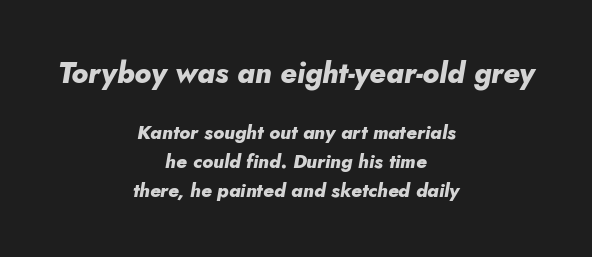
Q: Is the text bold? A: Yes.
Q: Is the text italic (slanted)? A: Yes, it leans right by about 10 degrees.
Q: Is the text underlined? A: No.
Q: How is the paragraph aligned? A: Centered.
Q: Is the spacing between letters normal or unusually wide? A: Normal.
Q: Is the spacing between lines tight, normal or loose? A: Normal.
Q: Which block of text is set in a larger size, the first (top) or the second (bottom)? A: The first (top) one.
Q: Width (condensed, normal, or wide)? A: Normal.
Q: Stroke contrast? A: Low.
Q: x-height? A: Small.
Q: Monospaced? A: No.
